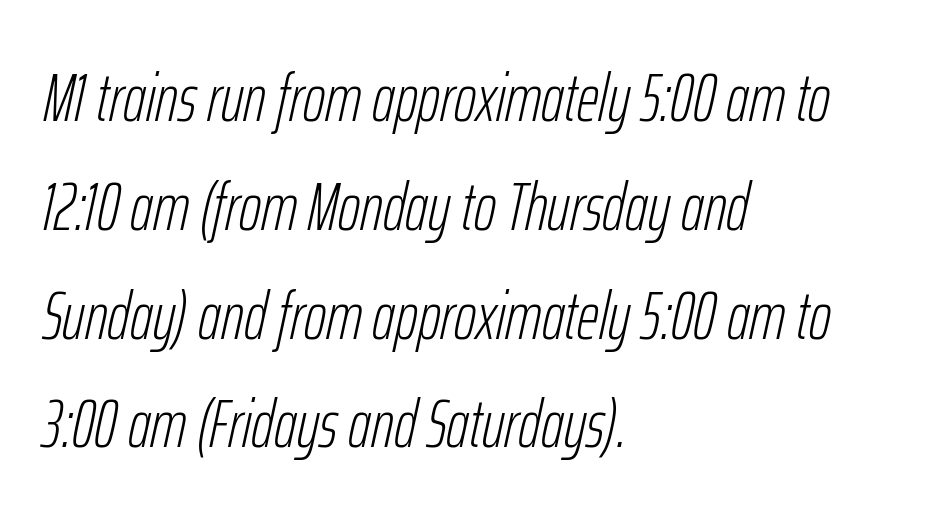
No word sits above an underline. Regarding leading, the lines here are spaced in the standard way. The face used here is proportionally spaced, like ordinary book or web type. The ragged edge is on the right, which tells us the setting is flush left. In terms of letterspacing, this is plain default setting.
